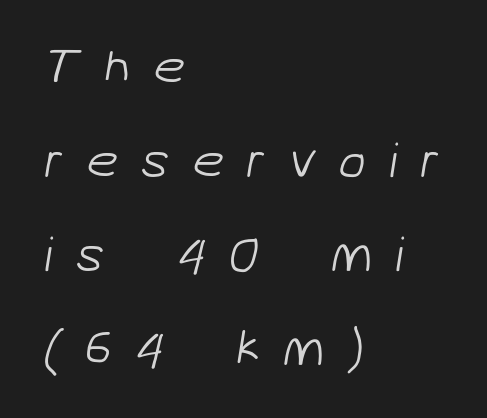
{"serif": "no", "bold": "no", "weight": "light", "width": "normal", "stroke_contrast": "low", "x_height": "medium", "monospaced": "no", "underline": "no", "align": "left", "line_spacing_ratio": 1.84, "letter_spacing": "wide", "letter_spacing_em": 0.44, "glyph_px": 51}
